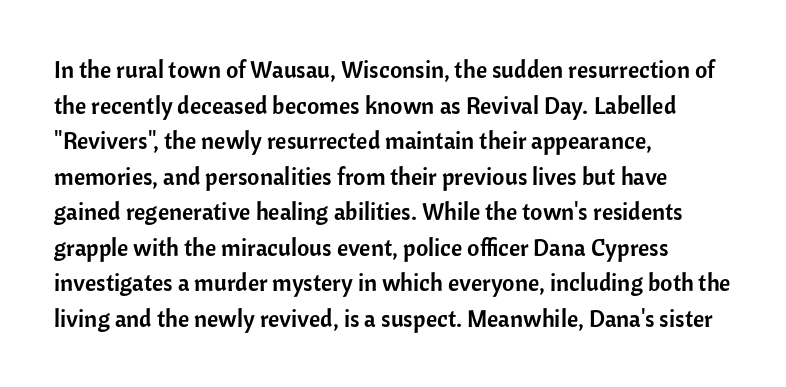
The image shows 24 px text type, upright; set left-aligned, normal line spacing (1.48x), normal letter spacing, not underlined.
